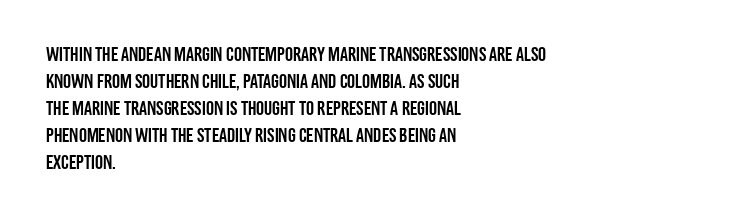
Q: Is the text italic (slanted)? A: No, it is upright.
Q: Is the text underlined? A: No.
Q: How is the paragraph aligned? A: Left-aligned.
Q: Is the spacing between letters normal or unusually wide? A: Normal.
Q: Is the spacing between lines tight, normal or loose? A: Normal.
